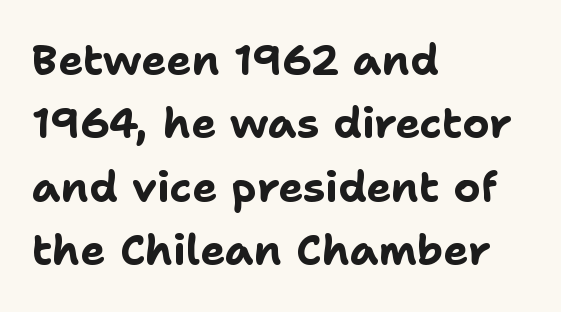
{"serif": "no", "italic": "no", "bold": "yes", "weight": "bold", "width": "normal", "stroke_contrast": "low", "x_height": "medium", "monospaced": "no", "underline": "no", "align": "left", "line_spacing": "normal", "line_spacing_ratio": 1.51, "letter_spacing": "normal", "letter_spacing_em": 0.0, "glyph_px": 42}
